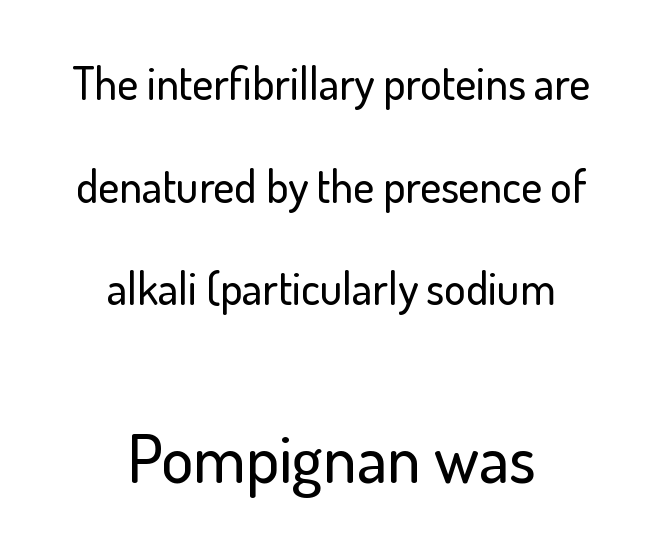
Notice how the stems are strictly vertical — no italics here. There is no visible air inserted between adjacent glyphs. Which of the two is more prominent by size? The second, at the bottom. The face used here is proportionally spaced, like ordinary book or web type.
